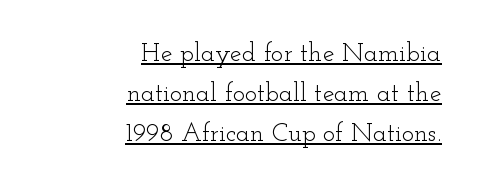
Q: Is the text bold? A: No.
Q: Is the text italic (slanted)? A: No, it is upright.
Q: Is the text underlined? A: Yes.
Q: How is the paragraph aligned? A: Right-aligned.
Q: Is the spacing between letters normal or unusually wide? A: Normal.
Q: Is the spacing between lines tight, normal or loose? A: Normal.
